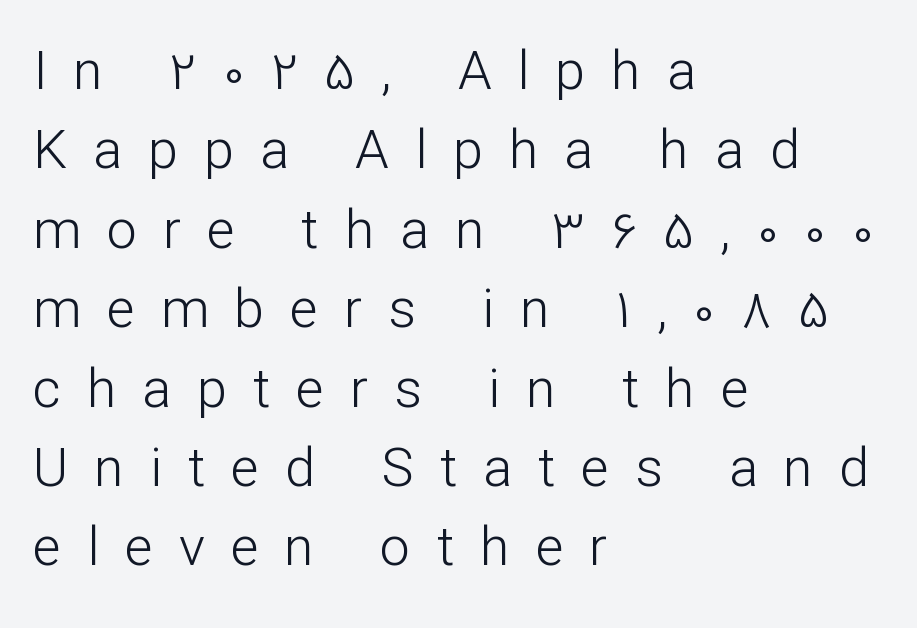
The image shows 54 px light sans-serif type, upright; set left-aligned, normal line spacing (1.47x), unusually wide letter spacing (+0.48 em), not underlined; low stroke contrast and a medium x-height.
